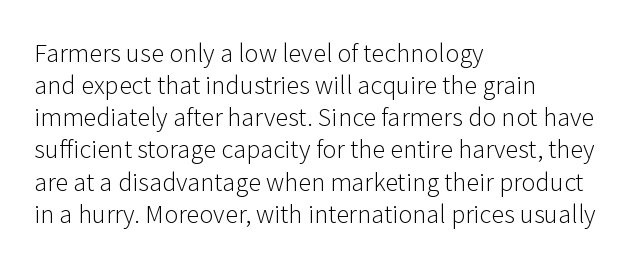
The image shows 24 px text type, upright; set left-aligned, normal line spacing (1.34x), normal letter spacing, not underlined.
